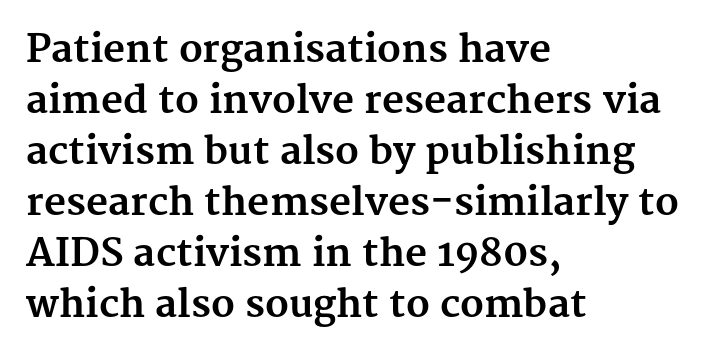
These lines keep a tight, regular rhythm from letter to letter. Italic: no, the glyphs are upright roman. Proportional: the letters do not fall into vertical columns. Each glyph is drawn with heavy, bold strokes.
